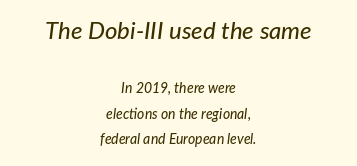
Descenders hang freely into open space. Typesetter's note — upper block bumped up in size, lower block left smaller. Visually the block forms a symmetrical silhouette, jagged on both flanks. Characters are canted at an angle relative to the baseline's perpendicular. This rendering leaves character spacing at its baseline value.
